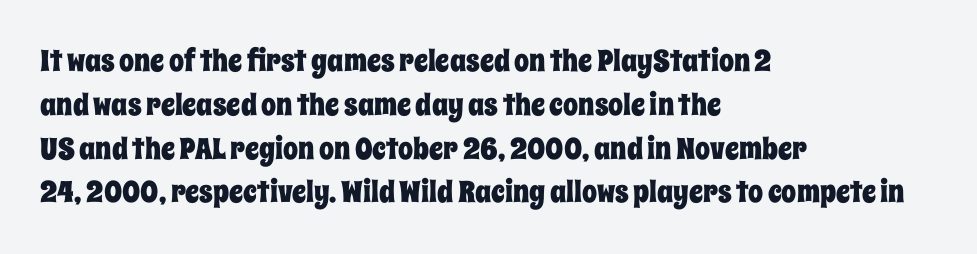
These lines are rendered in a variable-pitch font. The zone under the glyphs is completely vacant. Is there much room between lines? A standard amount, neither cramped nor airy. Standard letterfit; no display-style spreading of the glyphs. A roman cut, with each character standing at attention.
